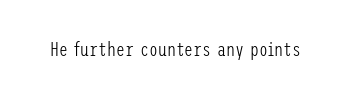
Q: Is the text bold? A: No.
Q: Is the text italic (slanted)? A: No, it is upright.
Q: Is the text underlined? A: No.
Q: Is the spacing between letters normal or unusually wide? A: Normal.
